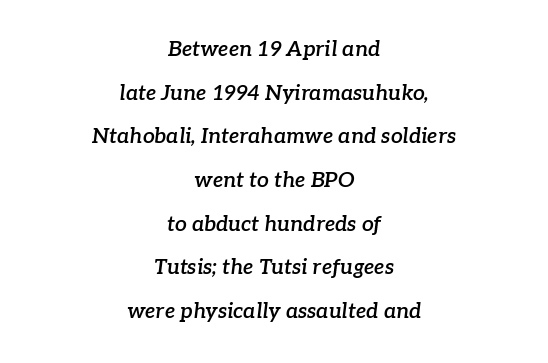
{"italic": "yes", "lean": "right", "slant_degrees": 7, "bold": "semi", "underline": "no", "align": "center", "line_spacing": "loose", "line_spacing_ratio": 2.08, "letter_spacing": "normal", "letter_spacing_em": 0.0, "glyph_px": 21}
